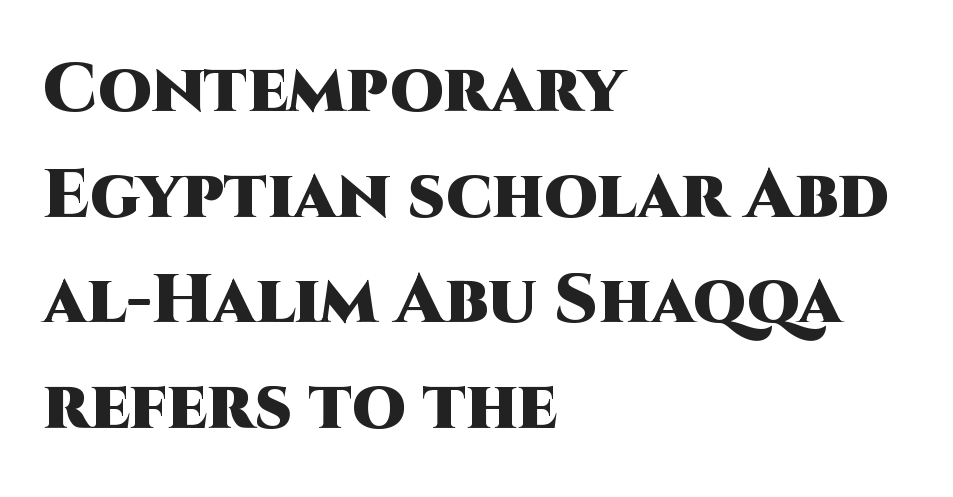
The image shows 69 px heavy sans-serif type, upright; set left-aligned, normal line spacing (1.53x), normal letter spacing, not underlined; high stroke contrast and a large x-height.
